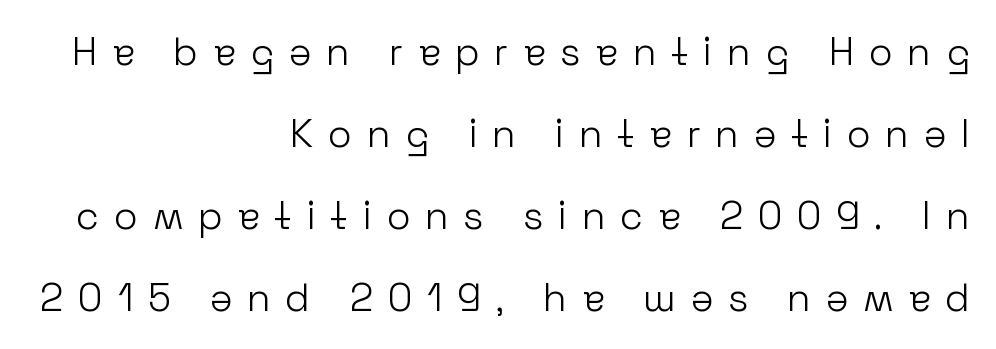
Underline: absent. The rendering inserts visible extra space after every character. Summary of vertical rhythm: relaxed, with wide interline spacing. Does the type have serifs? No, each stem ends abruptly.
